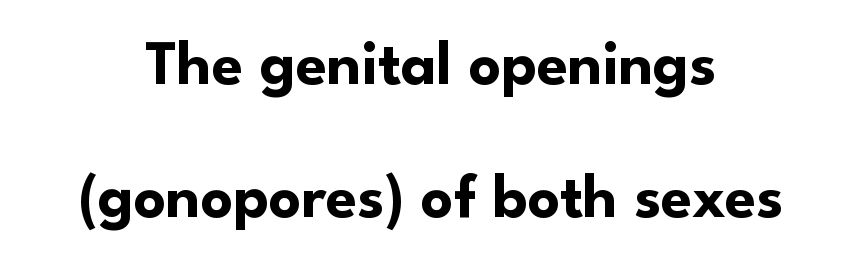
The image shows 63 px bold sans-serif type, upright; set centered, loose line spacing (2.11x), normal letter spacing, not underlined; low stroke contrast and a small x-height.
